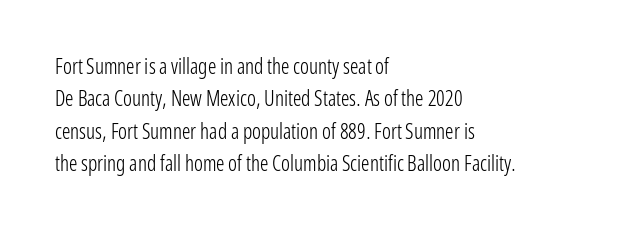
The image shows 21 px text type, upright; set left-aligned, normal line spacing (1.54x), normal letter spacing, not underlined.
